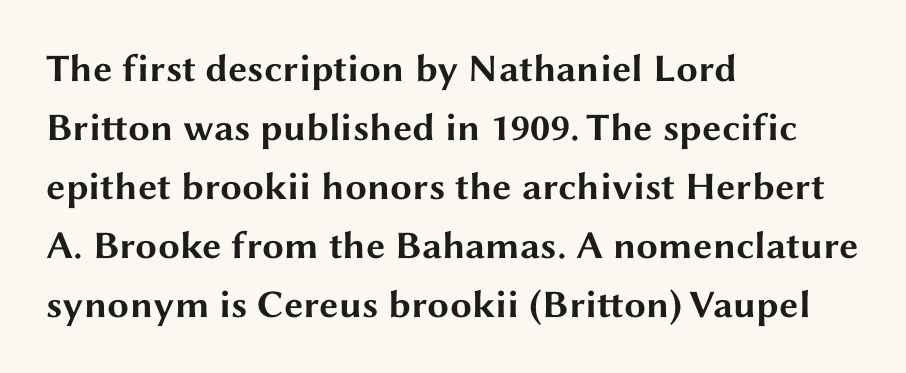
Q: Is the text bold? A: Yes.
Q: Is the text italic (slanted)? A: No, it is upright.
Q: Is the typeface a serif or a sans-serif typeface? A: Sans-serif.
Q: Is the text underlined? A: No.
Q: How is the paragraph aligned? A: Left-aligned.
Q: Is the spacing between letters normal or unusually wide? A: Normal.
Q: Is the spacing between lines tight, normal or loose? A: Normal.
Q: Width (condensed, normal, or wide)? A: Wide.
Q: Stroke contrast? A: Medium.
Q: x-height? A: Medium.
Q: Monospaced? A: No.
